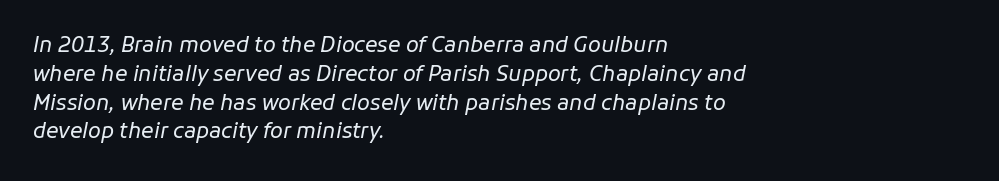
Look at the tracking — it's just the regular setting, nothing added. Decoration check: the copy has no underline. Think standard paragraph weight, or any step lighter than that. Is the type slanted? Yes — the strokes lean at a clear angle. One glance says typical: line gaps are just what's usual.
